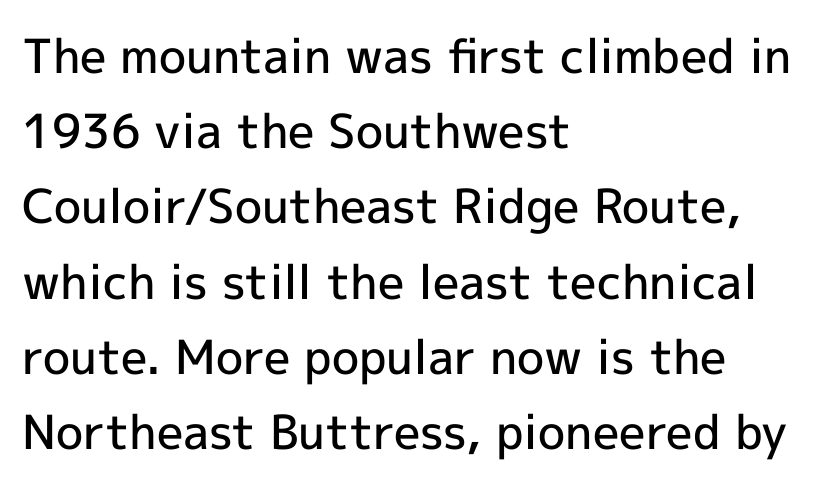
Is there any slant? The stems are plumb. Successive baselines arrive at the customary interval. Stroke thickness is moderately raised; the sample reads as semibold. Serifs: no, the terminals of the letterforms are clean. These lines are rendered in a variable-pitch font.
